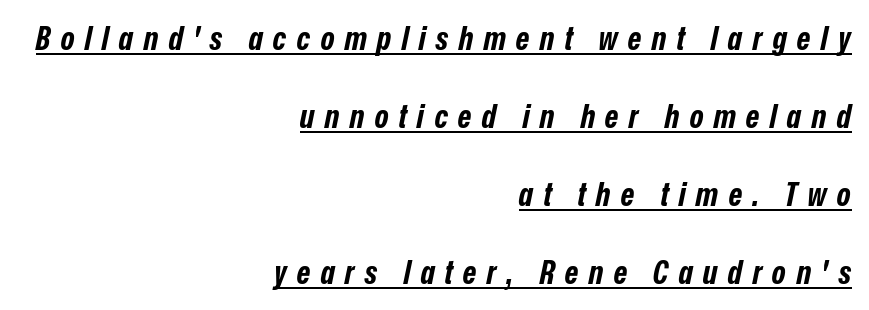
The whole block is typeset with a tilt. A rule runs beneath these lines of type. Heft: maximum for text — a bold. These lines stack with their right ends in a neat column. Does the leading feel generous? Absolutely, it's lavish. A typesetter would call this proportional, since set widths differ per character.
